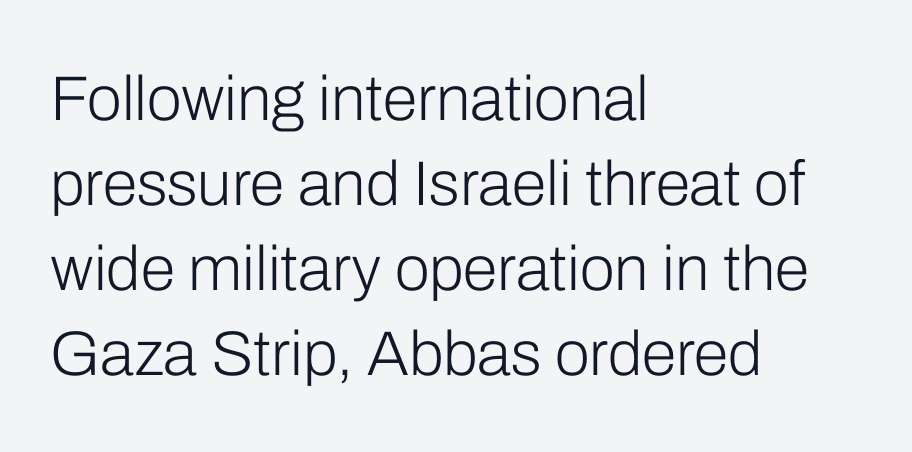
{"serif": "no", "italic": "no", "bold": "no", "weight": "light", "width": "normal", "stroke_contrast": "low", "x_height": "medium", "monospaced": "no", "underline": "no", "align": "left", "line_spacing": "normal", "line_spacing_ratio": 1.35, "letter_spacing": "normal", "letter_spacing_em": 0.0, "glyph_px": 63}
